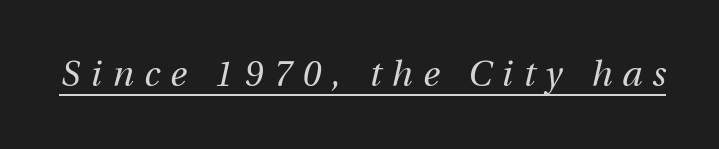
Proportional: the letters do not fall into vertical columns. Slant detected: the letters are inclined. The words here are underlined. Is the type heavy? It reads as light-to-regular instead. Substantial extra tracking has been applied to these lines.
